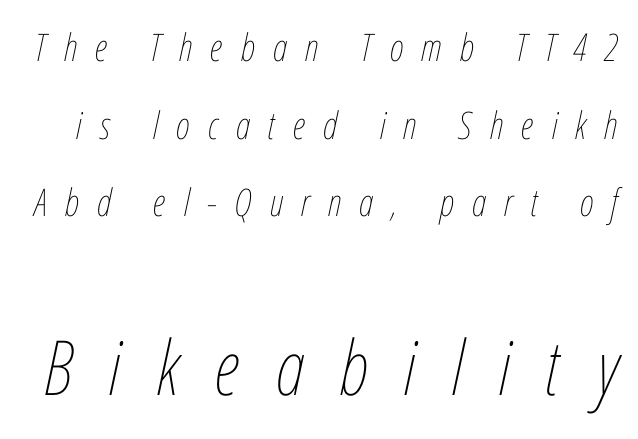
The strokes are not fattened; the text isn't bold. The axis of the letterforms is tilted away from vertical. If you squint, the bottom block still reads clearly — it's the larger of the two. Students, note that the glyphs here are deliberately spaced far apart. The space directly below the letters is spotless. Does the leading feel generous? Absolutely, it's lavish.
